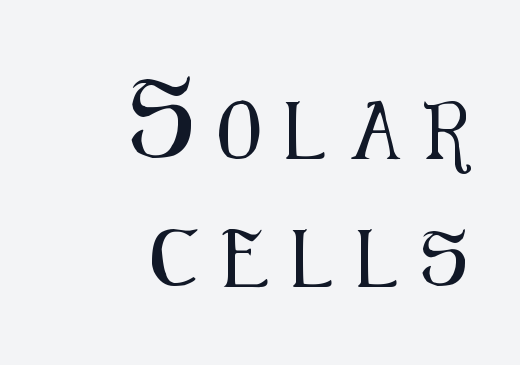
{"italic": "no", "width": "condensed", "stroke_contrast": "medium", "x_height": "medium", "monospaced": "no", "underline": "no", "align": "right", "line_spacing": "loose", "line_spacing_ratio": 2.24, "letter_spacing": "wide", "letter_spacing_em": 0.44, "glyph_px": 57}
